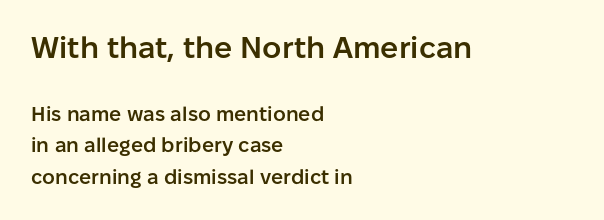
Every row of glyphs begins at an identical x-position on the left. This sample keeps an unexceptional amount of space between lines. Observe the absence of serifs on each vertical stroke in this sample. The font's upright variant was chosen for this text.
